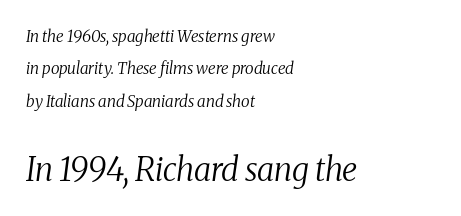
The type is set solid horizontally, with unmodified tracking. Horizontal bands of white between lines are thick stripes. The characters display serif detailing at their extremities. Is this a fixed-width face? No — the glyphs have proportional, varying widths. This is not heavy type; no bold has been used.
